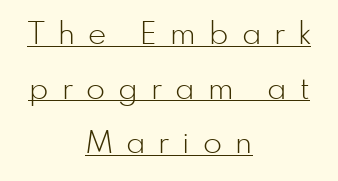
{"serif": "no", "italic": "no", "bold": "no", "weight": "light", "width": "normal", "stroke_contrast": "low", "x_height": "small", "monospaced": "no", "underline": "yes", "align": "center", "line_spacing_ratio": 1.76, "letter_spacing": "wide", "letter_spacing_em": 0.43, "glyph_px": 31}
